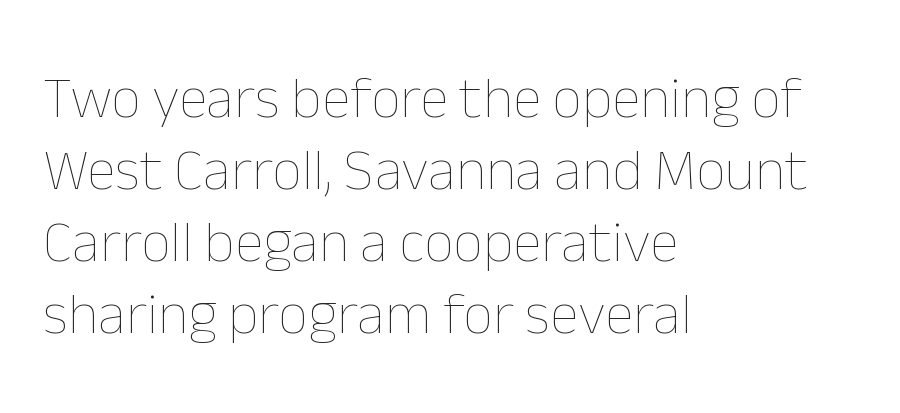
Q: Is the text bold? A: No.
Q: Is the text italic (slanted)? A: No, it is upright.
Q: Is the text underlined? A: No.
Q: How is the paragraph aligned? A: Left-aligned.
Q: Is the spacing between letters normal or unusually wide? A: Normal.
Q: Width (condensed, normal, or wide)? A: Normal.
Q: Stroke contrast? A: Low.
Q: x-height? A: Medium.
Q: Monospaced? A: No.
